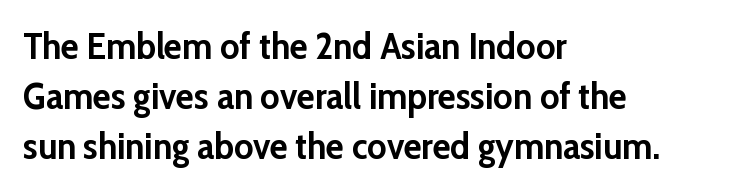
Q: Is the text bold? A: Yes.
Q: Is the text italic (slanted)? A: No, it is upright.
Q: Is the typeface a serif or a sans-serif typeface? A: Sans-serif.
Q: Is the text underlined? A: No.
Q: How is the paragraph aligned? A: Left-aligned.
Q: Is the spacing between letters normal or unusually wide? A: Normal.
Q: Is the spacing between lines tight, normal or loose? A: Normal.
Q: Width (condensed, normal, or wide)? A: Normal.
Q: Stroke contrast? A: Low.
Q: x-height? A: Medium.
Q: Monospaced? A: No.
